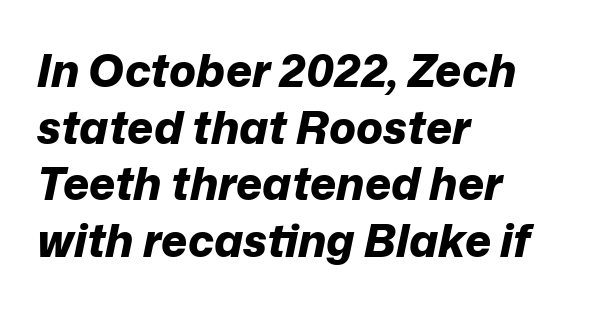
{"italic": "yes", "lean": "right", "slant_degrees": 12, "bold": "yes", "weight": "bold", "width": "normal", "stroke_contrast": "low", "x_height": "medium", "monospaced": "no", "underline": "no", "align": "left", "line_spacing": "normal", "line_spacing_ratio": 1.26, "letter_spacing": "normal", "letter_spacing_em": 0.0, "glyph_px": 45}
